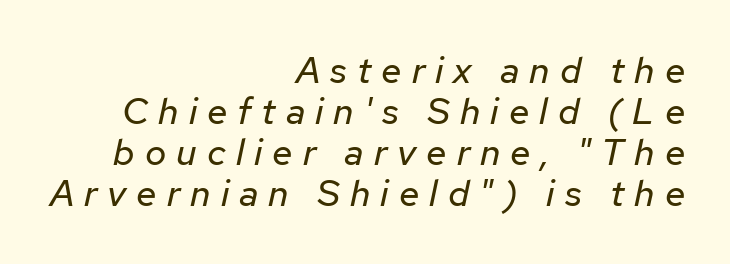
The image shows 37 px regular-weight type, italic (leaning right); set right-aligned, tight line spacing (1.11x), unusually wide letter spacing (+0.27 em), not underlined; low stroke contrast and a medium x-height.
